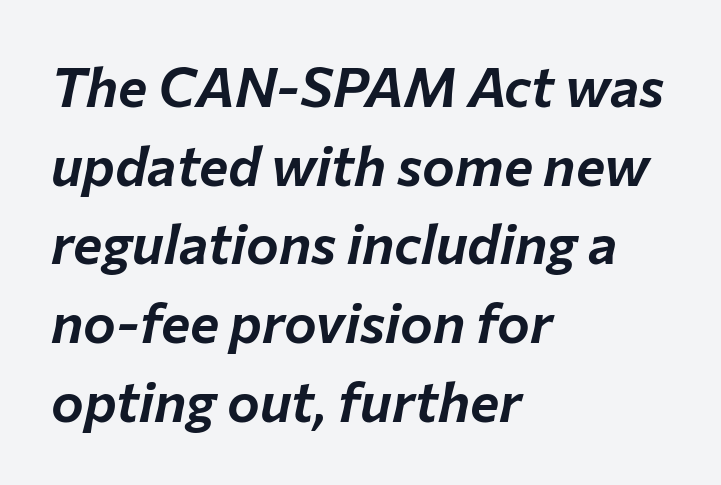
Q: Is the text italic (slanted)? A: Yes, it leans right by about 12 degrees.
Q: Is the text underlined? A: No.
Q: How is the paragraph aligned? A: Left-aligned.
Q: Is the spacing between letters normal or unusually wide? A: Normal.
Q: Is the spacing between lines tight, normal or loose? A: Normal.
Q: Width (condensed, normal, or wide)? A: Normal.
Q: Stroke contrast? A: Low.
Q: x-height? A: Medium.
Q: Monospaced? A: No.
